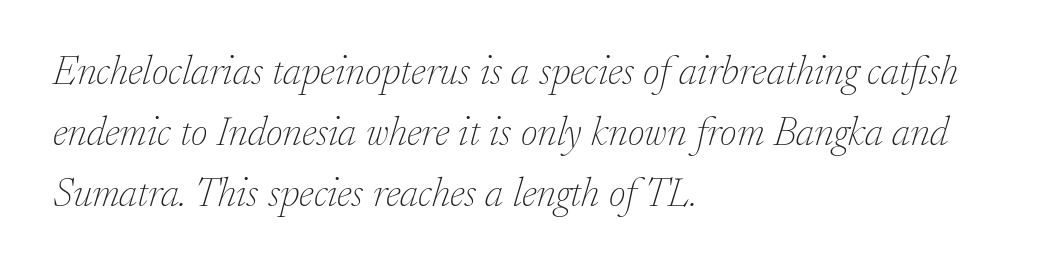
Varying glyph widths throughout — classic text-font behaviour. The typography opts for an oblique posture over an upright one. The rag falls on the right side of this text block. Leading matches the norm, producing a regular column. Short note: letters normally spaced.
